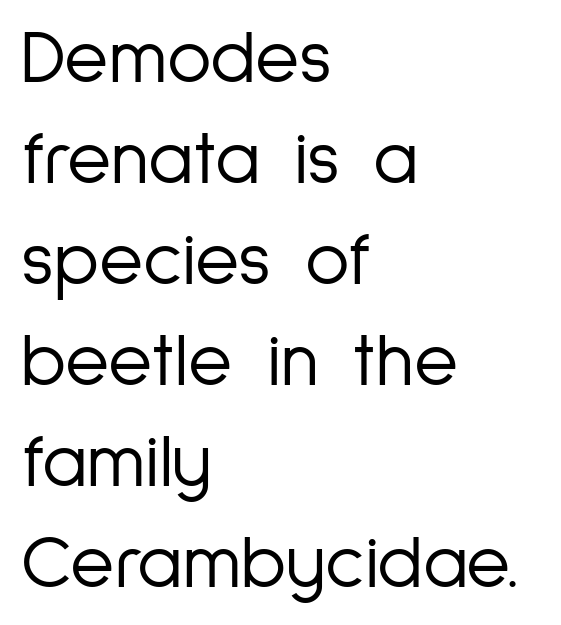
The image shows 76 px light, condensed sans-serif type, upright; set left-aligned, normal line spacing (1.33x), normal letter spacing, not underlined; low stroke contrast and a medium x-height.
